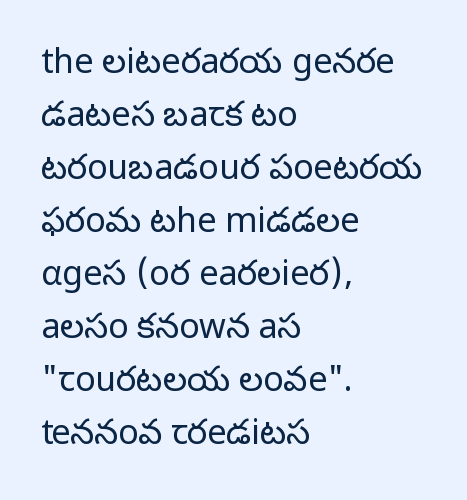
The image shows 34 px regular-weight sans-serif type, upright; set left-aligned, normal line spacing (1.56x), normal letter spacing, not underlined; low stroke contrast and a medium x-height.
